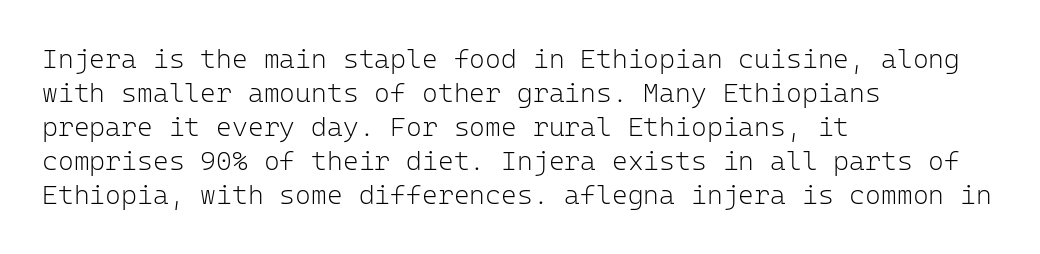
The image shows 27 px text type, upright; set left-aligned, normal line spacing (1.26x), normal letter spacing, not underlined.
